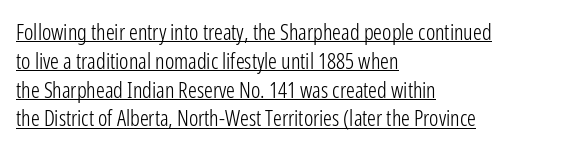
Q: Is the text bold? A: No.
Q: Is the text italic (slanted)? A: No, it is upright.
Q: Is the text underlined? A: Yes.
Q: How is the paragraph aligned? A: Left-aligned.
Q: Is the spacing between letters normal or unusually wide? A: Normal.
Q: Is the spacing between lines tight, normal or loose? A: Normal.
